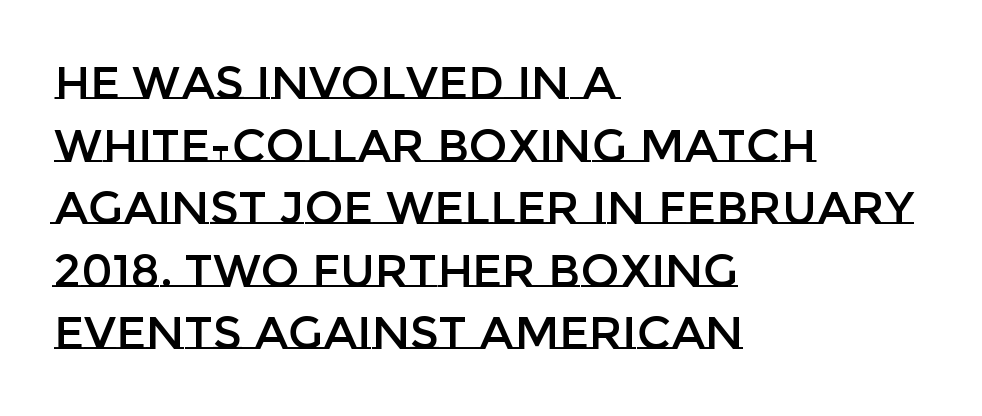
{"italic": "no", "width": "normal", "stroke_contrast": "low", "x_height": "large", "monospaced": "no", "underline": "no", "align": "left", "line_spacing": "normal", "line_spacing_ratio": 1.36, "letter_spacing": "normal", "letter_spacing_em": 0.0, "glyph_px": 46}
